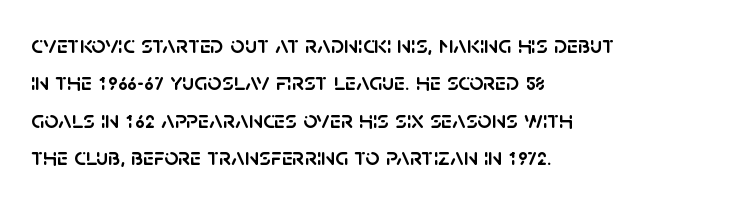
The image shows 25 px text type, upright; set left-aligned, normal line spacing (1.5x), normal letter spacing, not underlined.
